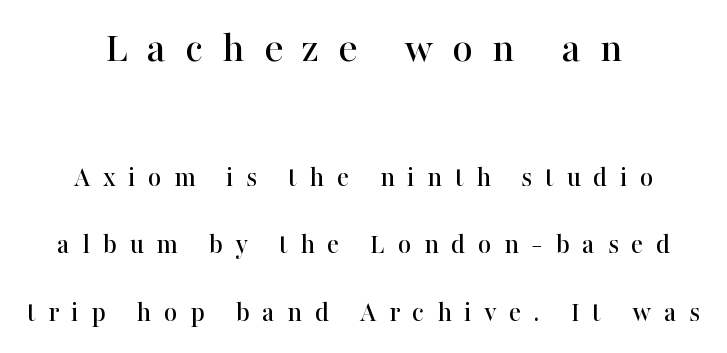
The image shows 44 px serif type, upright; set centered, loose line spacing (2.33x), unusually wide letter spacing (+0.43 em), not underlined; the first (top) block is 1.52x larger; high stroke contrast and a medium x-height.
